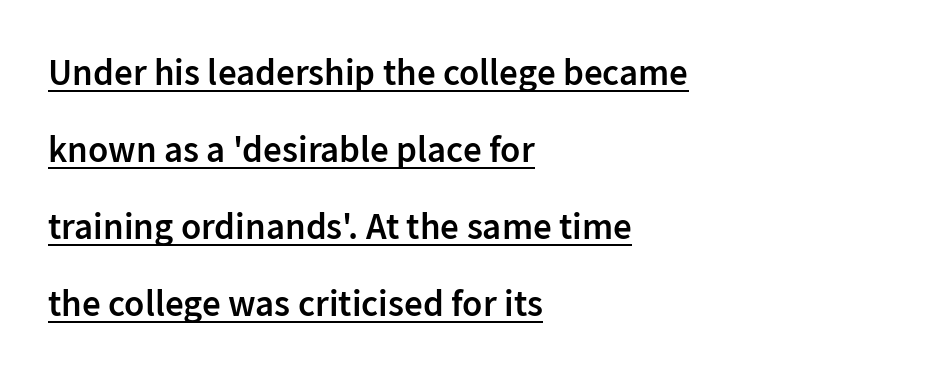
Semibold letterforms, between regular and bold. Baseline-to-baseline distance is far greater than the letter height. Classification — sans serif. Notice how a bar underscores the lettering throughout. Honestly, the letter spacing is just normal — you wouldn't notice it.
